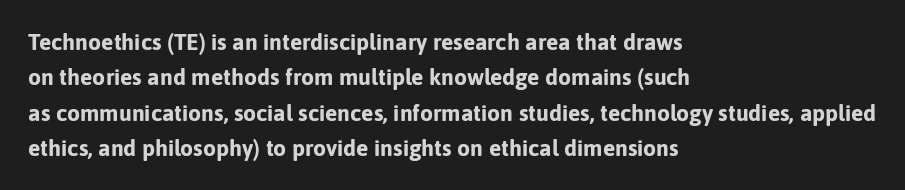
{"italic": "no", "bold": "yes", "underline": "no", "align": "left", "line_spacing": "normal", "line_spacing_ratio": 1.54, "letter_spacing": "normal", "letter_spacing_em": 0.0, "glyph_px": 23}
